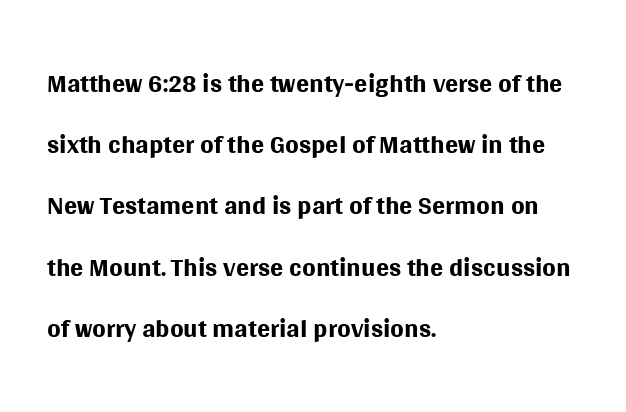
{"serif": "no", "italic": "no", "bold": "no", "weight": "regular", "width": "normal", "stroke_contrast": "medium", "x_height": "large", "monospaced": "no", "underline": "no", "align": "left", "line_spacing": "normal", "line_spacing_ratio": 1.57, "letter_spacing": "normal", "letter_spacing_em": 0.0, "glyph_px": 39}
